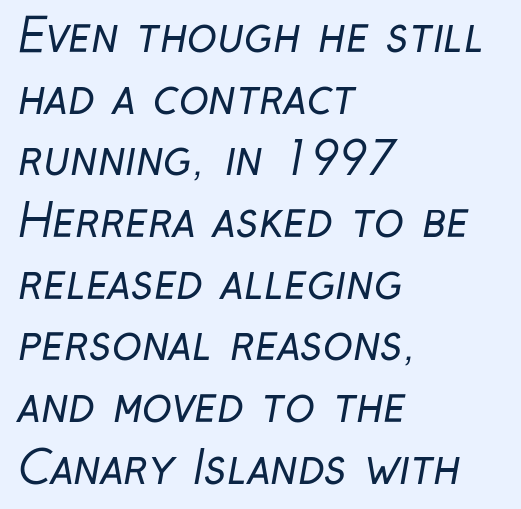
The image shows 45 px regular-weight, condensed sans-serif type; set left-aligned, normal line spacing (1.37x), normal letter spacing, not underlined; low stroke contrast and a medium x-height.
